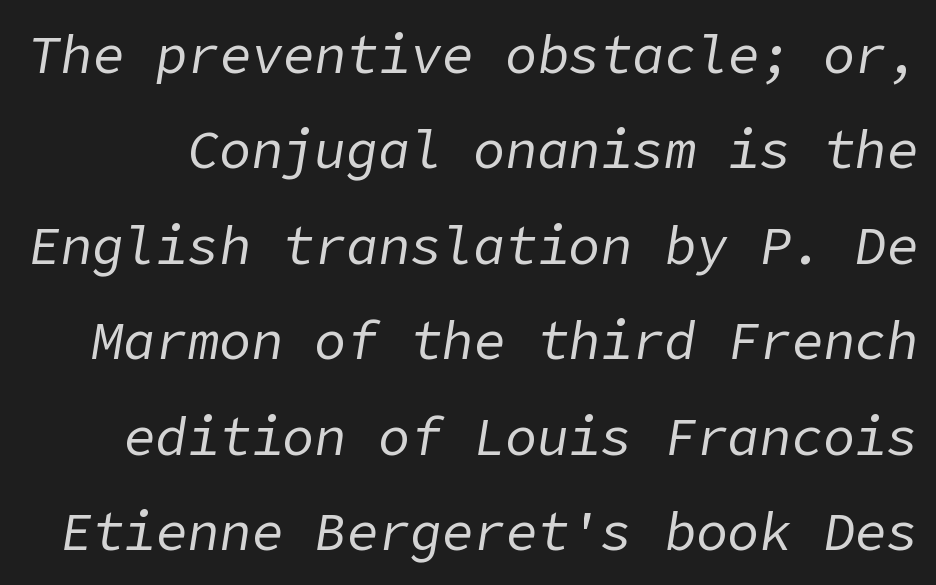
Glyph-to-glyph distance matches everyday printed text. The space beneath each line is pristine and unruled. Stems here are at most as thick as an everyday book face. Quick note: italic.
